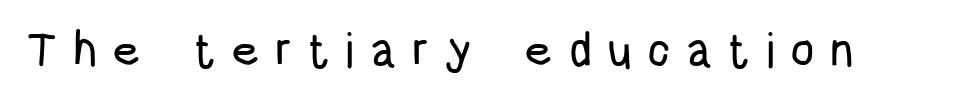
{"serif": "no", "italic": "no", "width": "condensed", "stroke_contrast": "low", "x_height": "large", "monospaced": "no", "underline": "no", "letter_spacing": "wide", "letter_spacing_em": 0.32, "glyph_px": 48}
